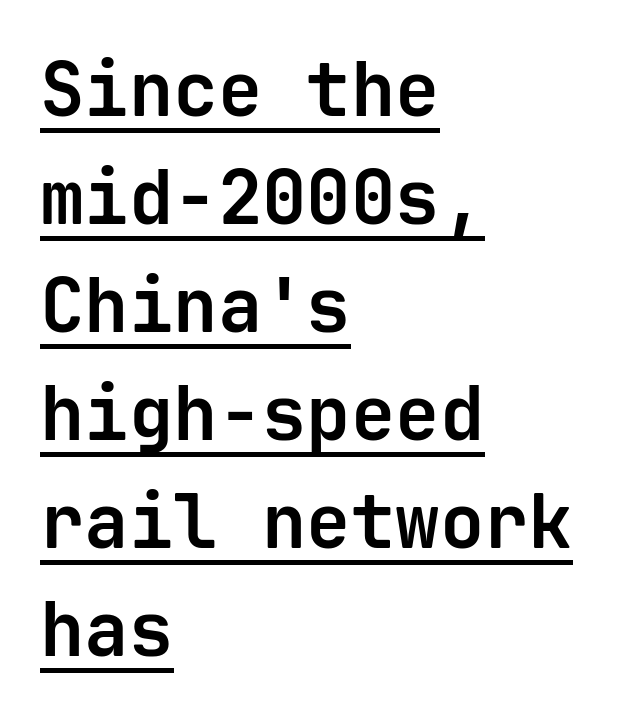
The letters march in equal steps, a hallmark of fixed-pitch type. Stroke thickness is high; the sample reads as a true bold. It's the straight-up-and-down kind of type. A continuous stroke trails under the words, as in a hyperlink.
